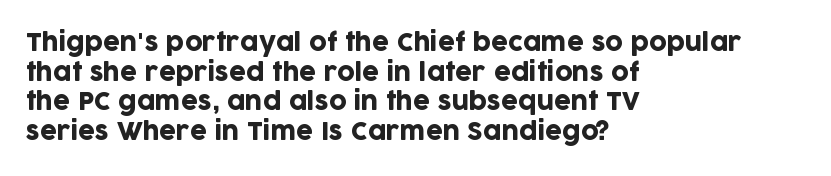
{"italic": "no", "underline": "no", "align": "left", "line_spacing_ratio": 1.23, "letter_spacing": "normal", "letter_spacing_em": 0.0, "glyph_px": 24}
